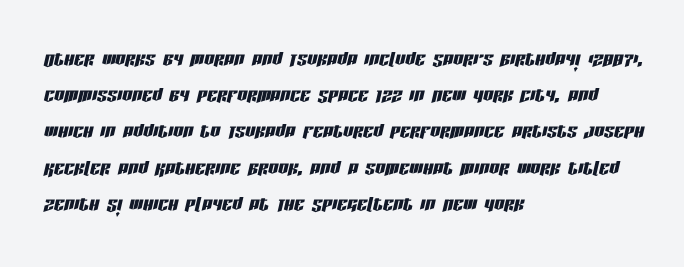
The image shows 25 px text type, italic (leaning right); set left-aligned, normal line spacing (1.45x), normal letter spacing, not underlined.
